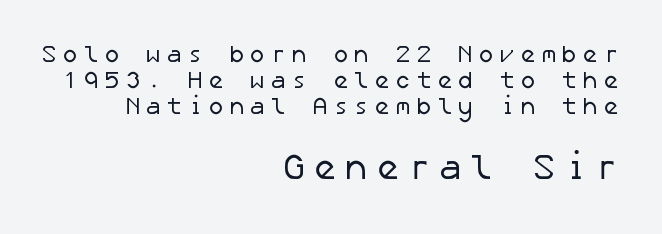
Q: Is the text bold? A: No.
Q: Is the typeface a serif or a sans-serif typeface? A: Sans-serif.
Q: Is the text underlined? A: No.
Q: How is the paragraph aligned? A: Right-aligned.
Q: Is the spacing between letters normal or unusually wide? A: Unusually wide.
Q: Is the spacing between lines tight, normal or loose? A: Tight.
Q: Which block of text is set in a larger size, the first (top) or the second (bottom)? A: The second (bottom) one.
Q: Width (condensed, normal, or wide)? A: Normal.
Q: Stroke contrast? A: Low.
Q: x-height? A: Medium.
